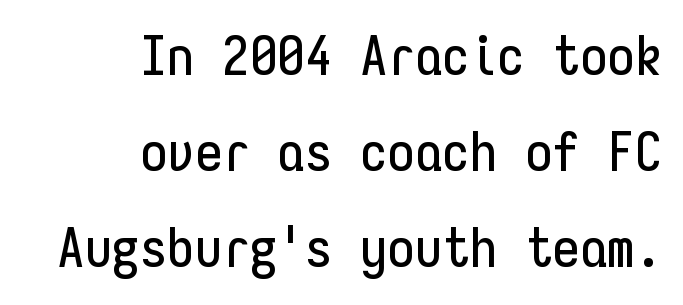
The image shows 55 px condensed sans-serif type, upright, monospaced; set right-aligned, line spacing 1.75x, normal letter spacing, not underlined; low stroke contrast and a medium x-height.
